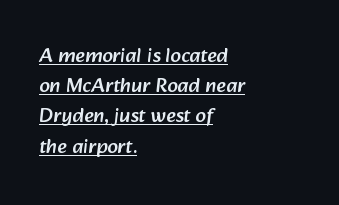
Q: Is the text underlined? A: Yes.
Q: How is the paragraph aligned? A: Left-aligned.
Q: Is the spacing between letters normal or unusually wide? A: Normal.
Q: Is the spacing between lines tight, normal or loose? A: Normal.
